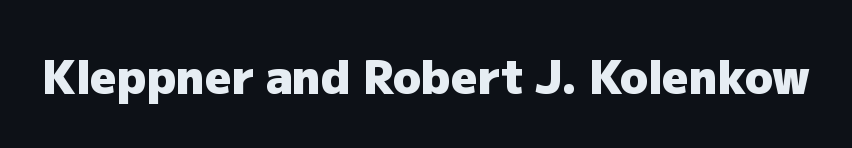
This rendering features lettering with no underline. The type sits square on the baseline with zero lean. Unlike a traditional serif, this face leaves its strokes unadorned. Is this a fixed-width face? No — the glyphs have proportional, varying widths.
